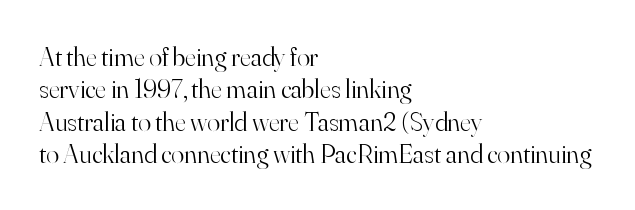
The image shows 27 px text type, upright; set left-aligned, line spacing 1.2x, normal letter spacing, not underlined.
